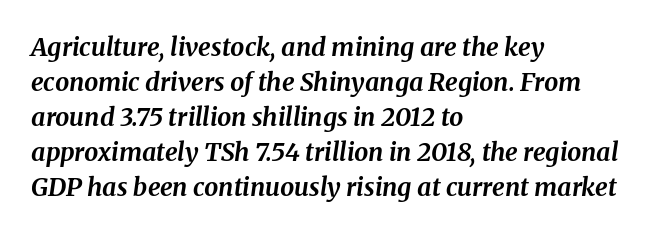
Q: Is the text bold? A: Yes.
Q: Is the text italic (slanted)? A: Yes, it leans right by about 8 degrees.
Q: Is the text underlined? A: No.
Q: How is the paragraph aligned? A: Left-aligned.
Q: Is the spacing between letters normal or unusually wide? A: Normal.
Q: Is the spacing between lines tight, normal or loose? A: Normal.
